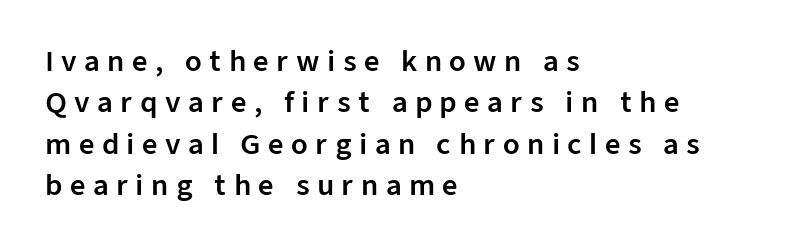
The image shows 27 px text type, upright; set left-aligned, normal line spacing (1.53x), unusually wide letter spacing (+0.27 em), not underlined.
